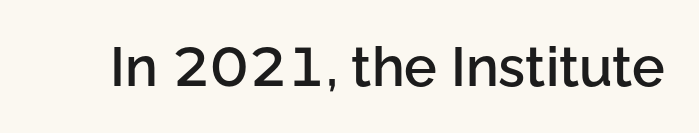
The image shows 55 px semibold sans-serif type, upright; set normal letter spacing, not underlined; low stroke contrast and a medium x-height.
